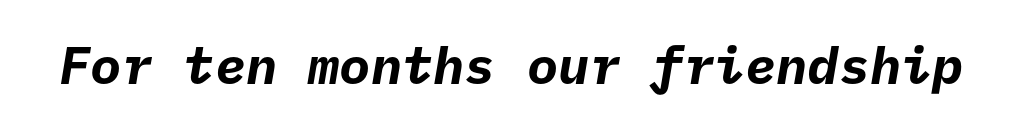
Q: Is the text bold? A: Yes.
Q: Is the typeface a serif or a sans-serif typeface? A: Sans-serif.
Q: Is the text underlined? A: No.
Q: Is the spacing between letters normal or unusually wide? A: Normal.
Q: Width (condensed, normal, or wide)? A: Normal.
Q: Stroke contrast? A: Low.
Q: x-height? A: Medium.
